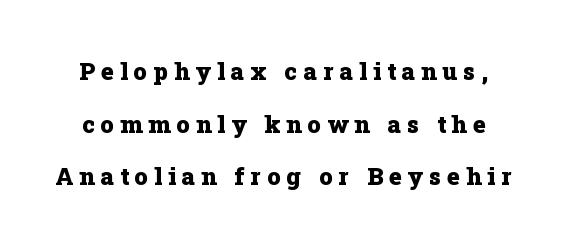
The image shows 24 px bold type, upright; set loose line spacing (2.19x), unusually wide letter spacing (+0.25 em), not underlined.
